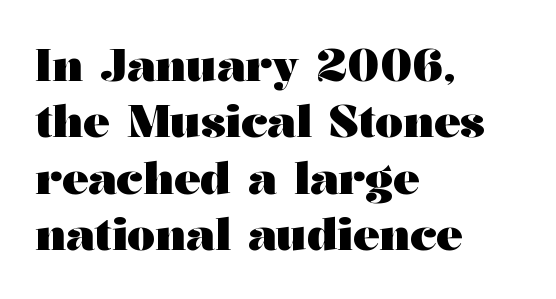
The image shows 44 px heavy, wide serif type, upright; set left-aligned, normal line spacing (1.28x), normal letter spacing, not underlined; medium stroke contrast and a medium x-height.
